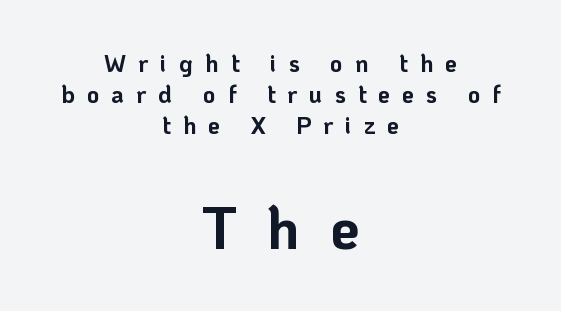
The letters stand straight up with perfectly vertical stems. Spacing verdict: proportional, widths tailored to each character. Each letter's strokes conclude bluntly, with no projecting serifs. These lines sit exactly where default settings would place them.
